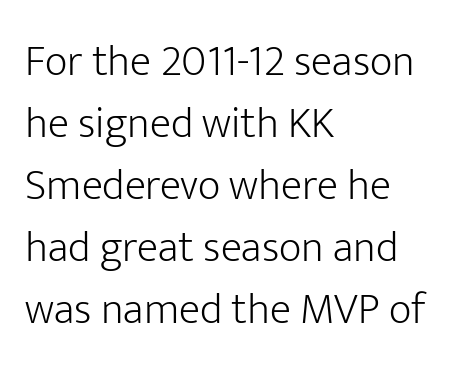
Nope, no serifs anywhere on these letters. Posture: upright roman. The tracking reads as untouched default to a designer's eye. Any mark beneath the type? The region is blank.
